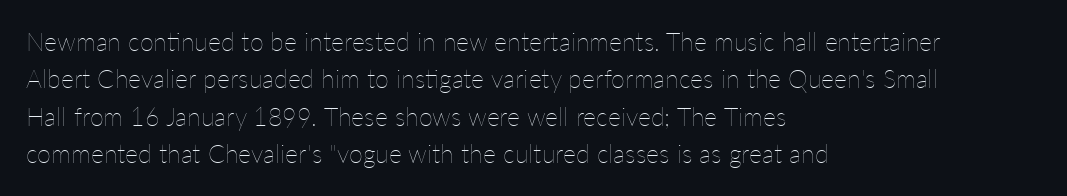
Q: Is the text bold? A: No.
Q: Is the text italic (slanted)? A: No, it is upright.
Q: Is the text underlined? A: No.
Q: How is the paragraph aligned? A: Left-aligned.
Q: Is the spacing between letters normal or unusually wide? A: Normal.
Q: Is the spacing between lines tight, normal or loose? A: Normal.
